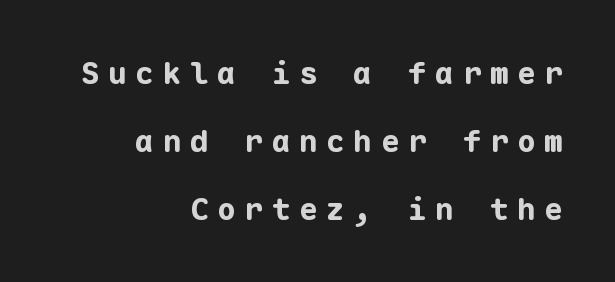
Q: Is the text bold? A: Yes.
Q: Is the text italic (slanted)? A: No, it is upright.
Q: Is the typeface a serif or a sans-serif typeface? A: Sans-serif.
Q: Is the text underlined? A: No.
Q: How is the paragraph aligned? A: Right-aligned.
Q: Is the spacing between letters normal or unusually wide? A: Unusually wide.
Q: Is the spacing between lines tight, normal or loose? A: Loose.
Q: Width (condensed, normal, or wide)? A: Normal.
Q: Stroke contrast? A: Low.
Q: x-height? A: Medium.
Q: Monospaced? A: Yes.
